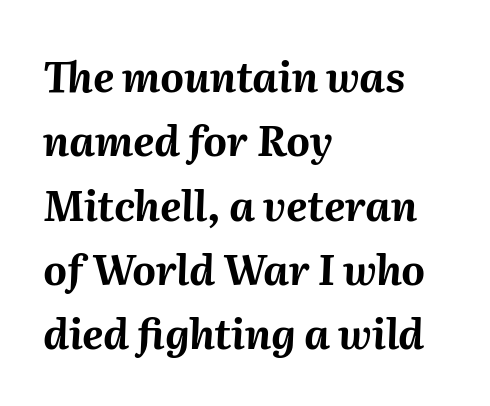
{"italic": "yes", "lean": "right", "slant_degrees": 2, "bold": "yes", "weight": "bold", "width": "normal", "stroke_contrast": "medium", "x_height": "medium", "monospaced": "no", "underline": "no", "align": "left", "line_spacing": "normal", "line_spacing_ratio": 1.57, "letter_spacing": "normal", "letter_spacing_em": 0.0, "glyph_px": 41}
